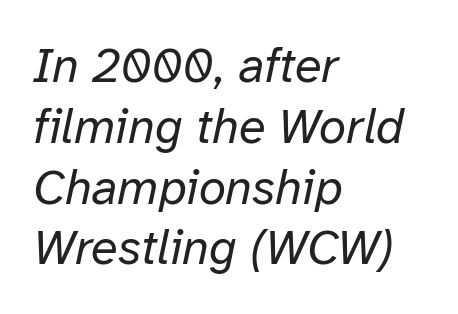
The image shows 49 px regular-weight type, italic (leaning right); set left-aligned, line spacing 1.24x, normal letter spacing, not underlined; low stroke contrast and a medium x-height.
